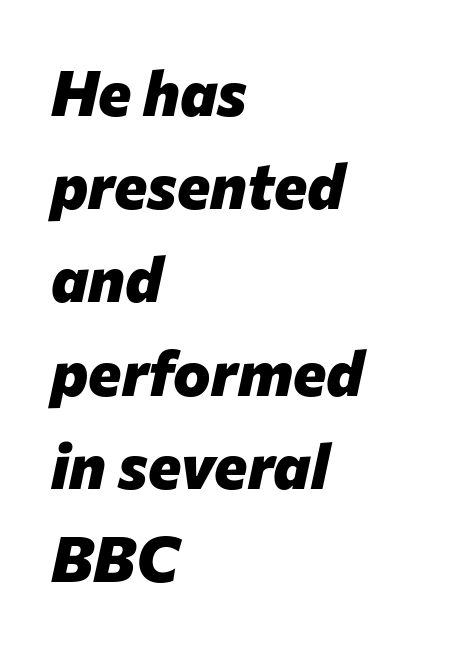
{"italic": "yes", "lean": "right", "slant_degrees": 12, "bold": "yes", "weight": "heavy", "width": "normal", "stroke_contrast": "low", "x_height": "medium", "monospaced": "no", "underline": "no", "align": "left", "line_spacing": "normal", "line_spacing_ratio": 1.48, "letter_spacing": "normal", "letter_spacing_em": 0.0, "glyph_px": 63}
